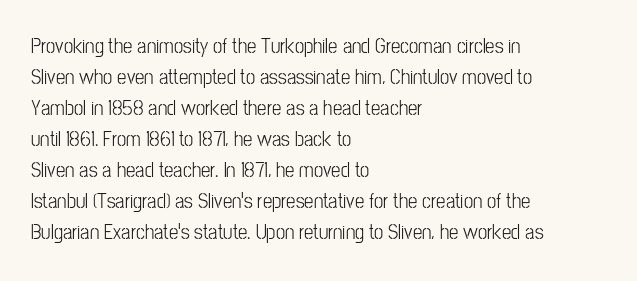
No chunkiness to these letters — they're not bold. The area under the type is left untouched. This rendering uses left alignment, leaving the right contour irregular. The font's upright variant was chosen for this text. Compared with typical body copy, the letter spacing here is the same.
